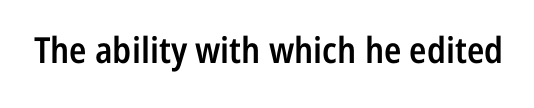
The image shows 36 px semibold, condensed sans-serif type, upright; set normal letter spacing, not underlined; low stroke contrast and a medium x-height.
